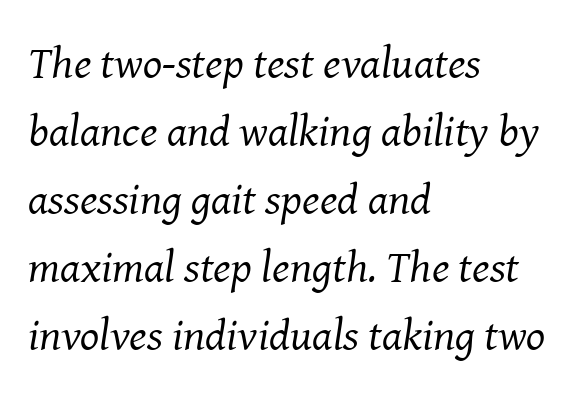
The image shows 45 px regular-weight serif type, italic (leaning right); set left-aligned, normal line spacing (1.51x), normal letter spacing, not underlined; medium stroke contrast and a medium x-height.
